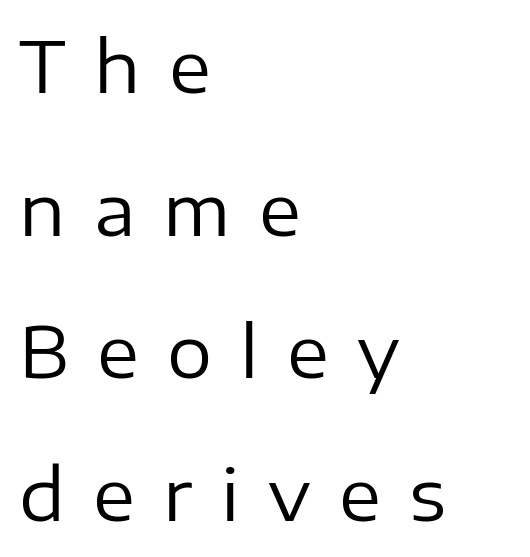
Q: Is the text bold? A: No.
Q: Is the text italic (slanted)? A: No, it is upright.
Q: Is the typeface a serif or a sans-serif typeface? A: Sans-serif.
Q: Is the text underlined? A: No.
Q: How is the paragraph aligned? A: Left-aligned.
Q: Is the spacing between letters normal or unusually wide? A: Unusually wide.
Q: Is the spacing between lines tight, normal or loose? A: Loose.
Q: Width (condensed, normal, or wide)? A: Normal.
Q: Stroke contrast? A: Low.
Q: x-height? A: Medium.
Q: Monospaced? A: No.
